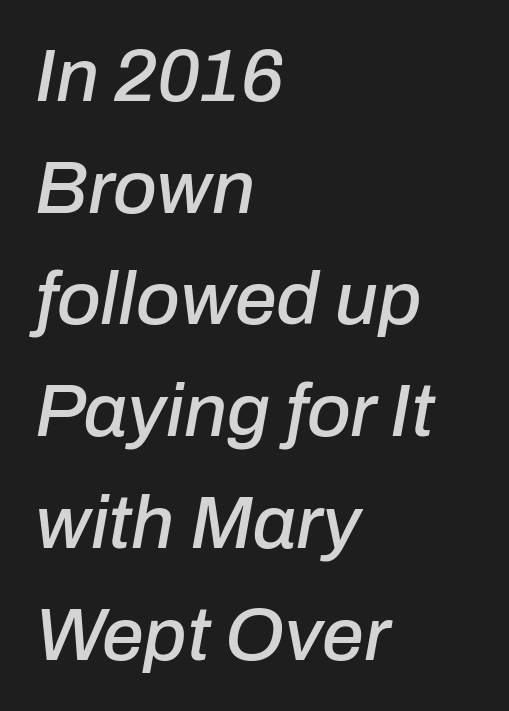
The image shows 75 px text type, italic (leaning right); set left-aligned, normal line spacing (1.49x), normal letter spacing, not underlined; low stroke contrast and a medium x-height.
